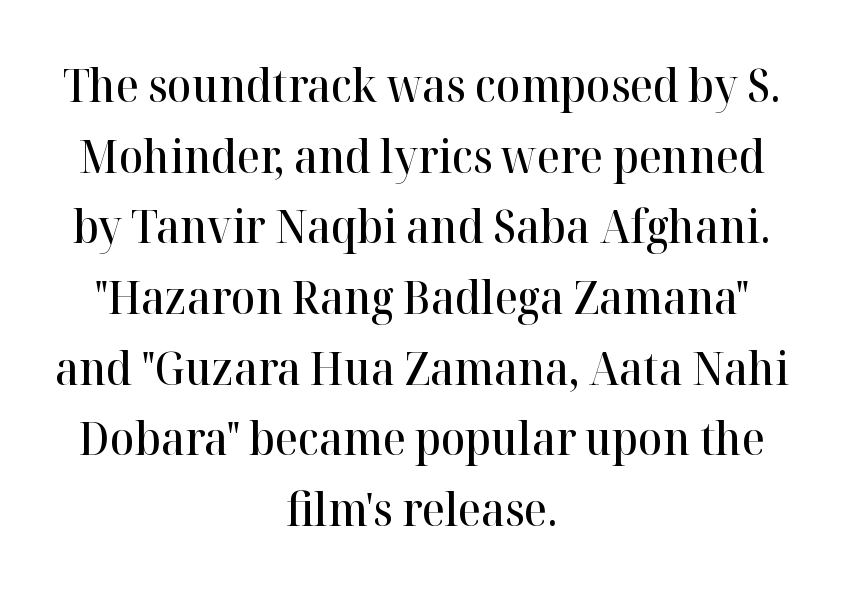
The letters stand upright; this is a roman face. The face used here is a semibold: visibly heavier than regular, lighter than bold. Check the space under the baseline: it is left empty. The tracking reads as untouched default to a designer's eye. Spacing verdict: proportional, widths tailored to each character. Evenly set lines give the paragraph a standard silhouette.
